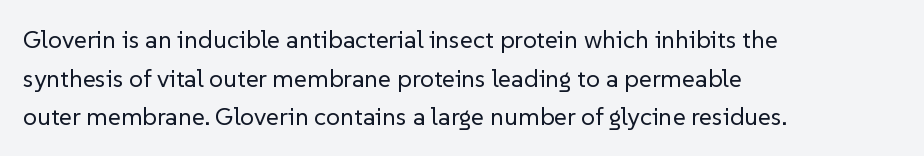
The image shows 25 px text type, upright; set left-aligned, normal line spacing (1.55x), normal letter spacing, not underlined.
